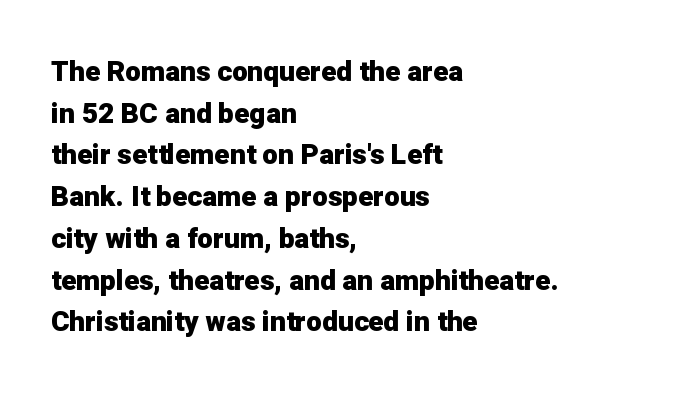
Layout note: lines flush left. Underline: absent. Does the lettering tilt? It doesn't — this is upright. The letters are bold, with thick, heavy strokes. Quick note: interline space is typical. The text was rendered using a sans face with plain stroke endings.
